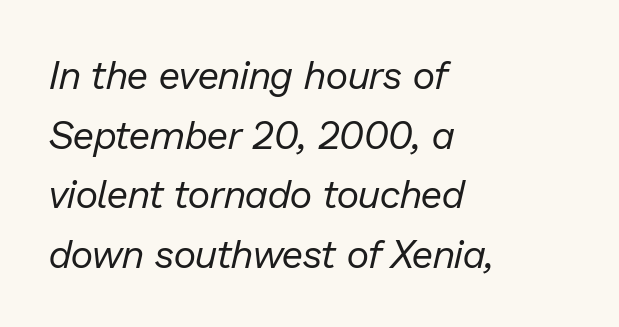
Q: Is the text bold? A: No.
Q: Is the text italic (slanted)? A: Yes, it leans right by about 13 degrees.
Q: Is the text underlined? A: No.
Q: How is the paragraph aligned? A: Left-aligned.
Q: Is the spacing between letters normal or unusually wide? A: Normal.
Q: Is the spacing between lines tight, normal or loose? A: Normal.
Q: Width (condensed, normal, or wide)? A: Normal.
Q: Stroke contrast? A: Low.
Q: x-height? A: Medium.
Q: Monospaced? A: No.
